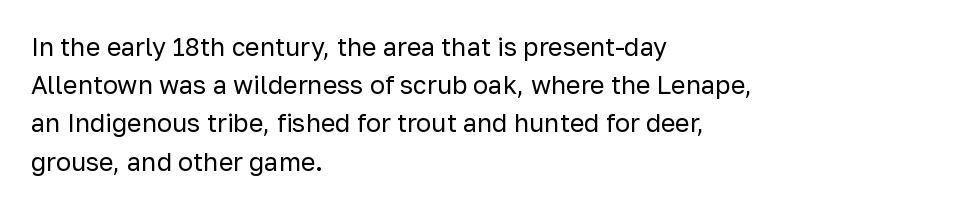
Q: Is the text bold? A: No.
Q: Is the text italic (slanted)? A: No, it is upright.
Q: Is the text underlined? A: No.
Q: How is the paragraph aligned? A: Left-aligned.
Q: Is the spacing between letters normal or unusually wide? A: Normal.
Q: Is the spacing between lines tight, normal or loose? A: Normal.
